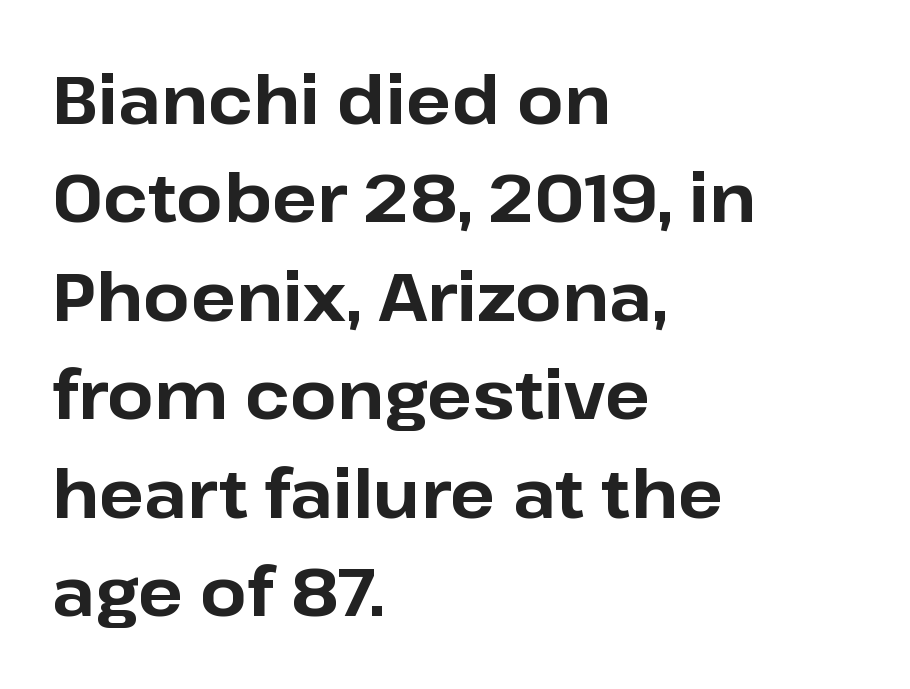
Notice how the passage keeps a crisp vertical edge on the left only. This sample uses an upright cut, with every glyph sitting square on the baseline. How are the letters spaced? Ordinarily, with no added tracking. Descenders hang freely into open space. Are there feet on the stems? There aren't — it's a sans.
